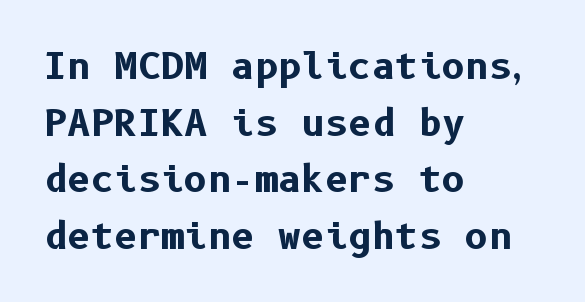
{"serif": "no", "italic": "no", "bold": "yes", "weight": "bold", "width": "normal", "stroke_contrast": "low", "x_height": "medium", "underline": "no", "align": "left", "line_spacing": "normal", "line_spacing_ratio": 1.57, "letter_spacing": "normal", "letter_spacing_em": 0.0, "glyph_px": 36}
